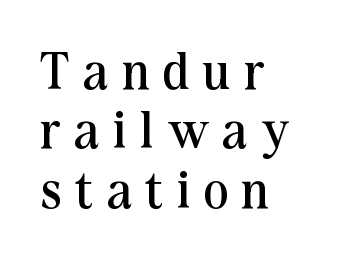
Q: Is the text bold? A: No.
Q: Is the text italic (slanted)? A: No, it is upright.
Q: Is the typeface a serif or a sans-serif typeface? A: Serif.
Q: Is the text underlined? A: No.
Q: How is the paragraph aligned? A: Left-aligned.
Q: Is the spacing between letters normal or unusually wide? A: Unusually wide.
Q: Is the spacing between lines tight, normal or loose? A: Tight.
Q: Width (condensed, normal, or wide)? A: Normal.
Q: Stroke contrast? A: Medium.
Q: x-height? A: Medium.
Q: Monospaced? A: No.
